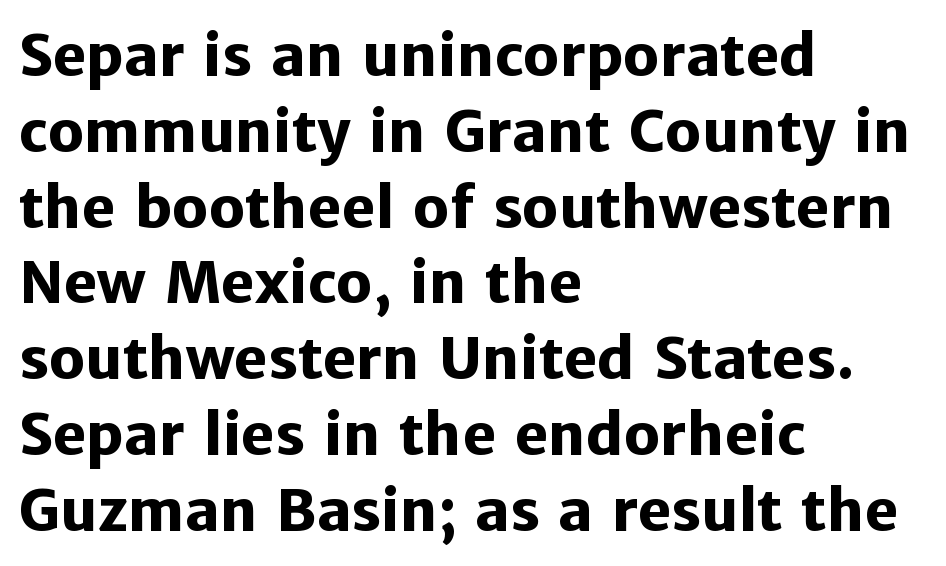
The image shows 57 px heavy sans-serif type, upright; set left-aligned, normal line spacing (1.33x), normal letter spacing, not underlined; low stroke contrast and a medium x-height.
